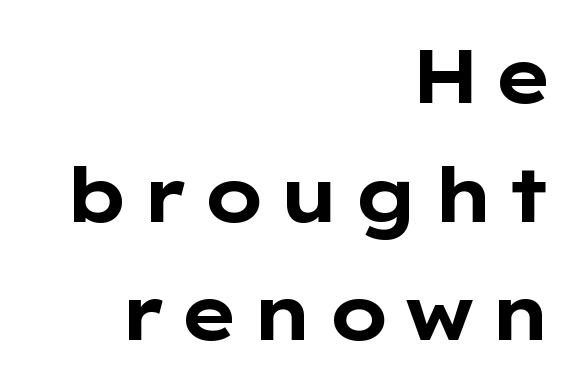
The image shows 76 px bold, wide sans-serif type, upright; set right-aligned, normal line spacing (1.56x), not underlined; low stroke contrast and a medium x-height.
